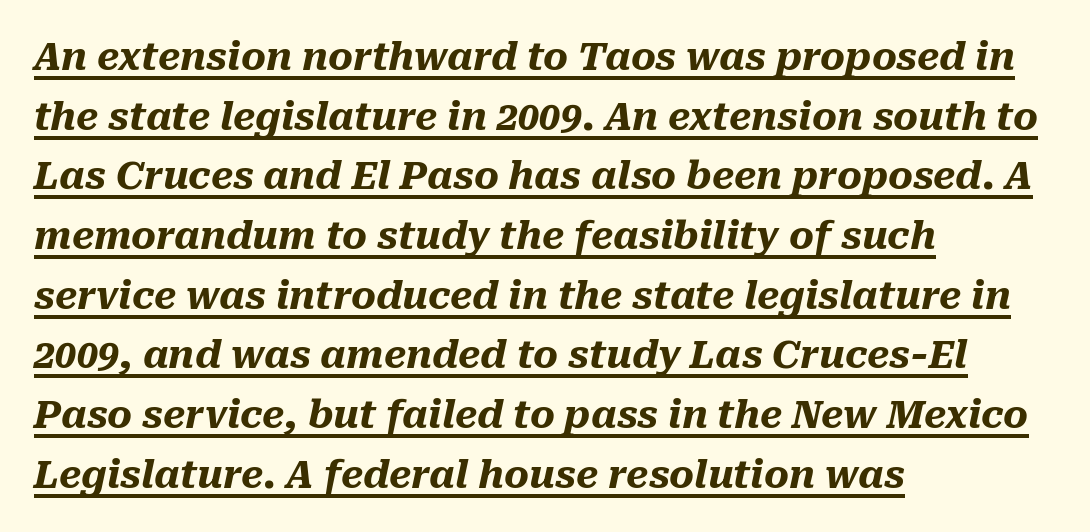
The image shows 38 px heavy type, italic (leaning right); set left-aligned, normal line spacing (1.57x), normal letter spacing, underlined; medium stroke contrast and a medium x-height.
